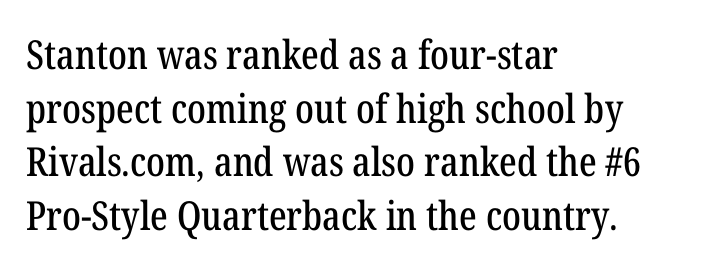
{"serif": "yes", "italic": "no", "width": "condensed", "stroke_contrast": "low", "x_height": "medium", "monospaced": "no", "underline": "no", "align": "left", "line_spacing": "normal", "line_spacing_ratio": 1.34, "letter_spacing": "normal", "letter_spacing_em": 0.0, "glyph_px": 40}
